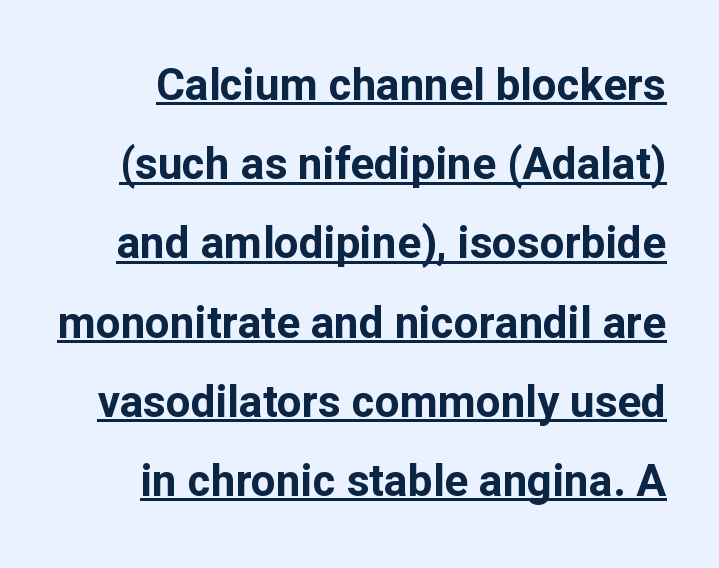
The passage shown is typed in a proportional face where columns would drift. The face used here is rendered with its standard letterfit. The characters display no serif detailing; their extremities are plain. Does the lettering tilt? It doesn't — this is upright. What weight is shown? A full bold with thick strokes. Beneath each row of characters lies a ruled line.
